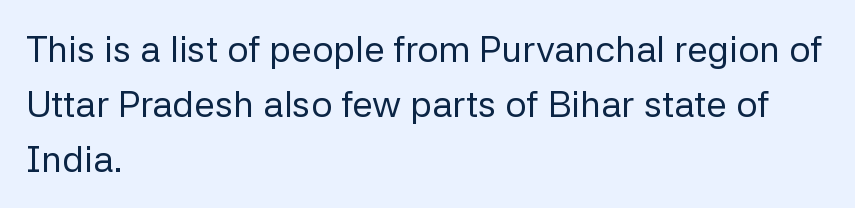
{"serif": "no", "italic": "no", "bold": "no", "weight": "regular", "width": "normal", "stroke_contrast": "low", "x_height": "medium", "monospaced": "no", "underline": "no", "align": "left", "line_spacing": "normal", "line_spacing_ratio": 1.49, "letter_spacing": "normal", "letter_spacing_em": 0.0, "glyph_px": 37}
